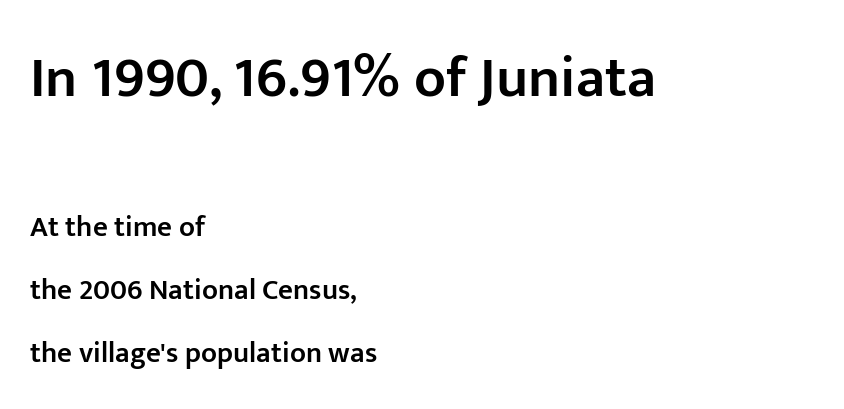
Q: Is the text bold? A: Semi-bold.
Q: Is the text italic (slanted)? A: No, it is upright.
Q: Is the typeface a serif or a sans-serif typeface? A: Sans-serif.
Q: Is the text underlined? A: No.
Q: How is the paragraph aligned? A: Left-aligned.
Q: Is the spacing between letters normal or unusually wide? A: Normal.
Q: Is the spacing between lines tight, normal or loose? A: Loose.
Q: Which block of text is set in a larger size, the first (top) or the second (bottom)? A: The first (top) one.
Q: Width (condensed, normal, or wide)? A: Normal.
Q: Stroke contrast? A: Low.
Q: x-height? A: Medium.
Q: Monospaced? A: No.
